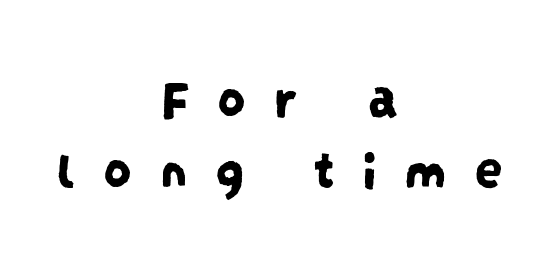
The image shows 56 px condensed sans-serif type; set centered, normal line spacing (1.27x), unusually wide letter spacing (+0.49 em), not underlined; low stroke contrast and a large x-height.
